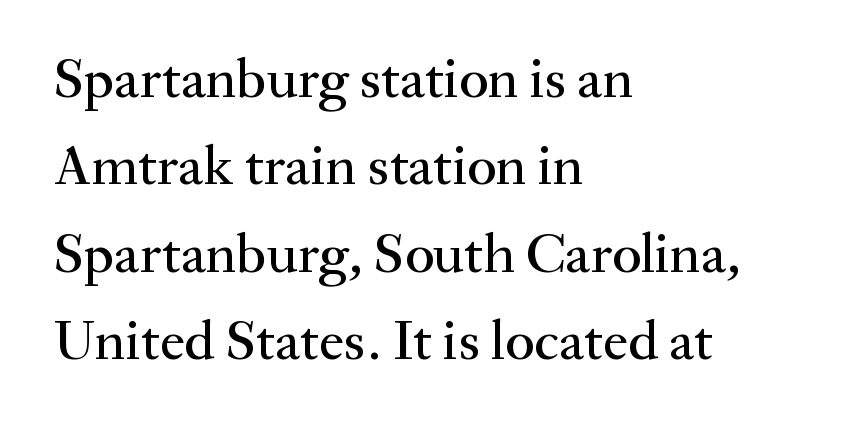
The image shows 56 px serif type, upright; set left-aligned, normal line spacing (1.56x), normal letter spacing, not underlined; medium stroke contrast and a small x-height.
